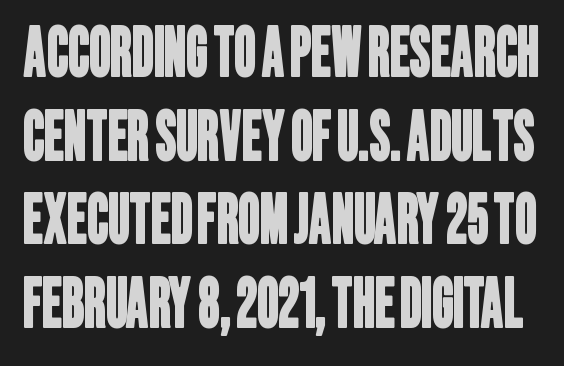
Decoration check: the copy has no underline. You can tell from the bare stems that sans-serif type was used. Spacing verdict: proportional, widths tailored to each character. Summary of vertical rhythm: regular, with standard interline spacing.
